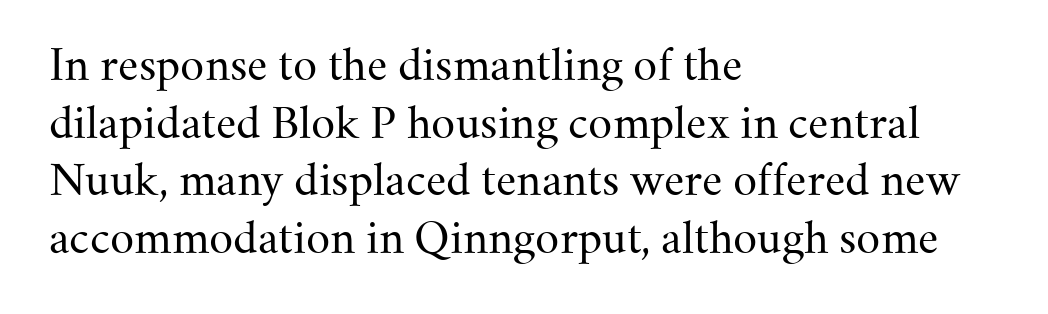
Does the leading feel generous? No, just average. Yep, those are serifs on the letters. Varying glyph widths throughout — classic text-font behaviour. The passage is arranged the way most books set body copy — flush left. Words appear dense and cohesive because spacing is normal.
